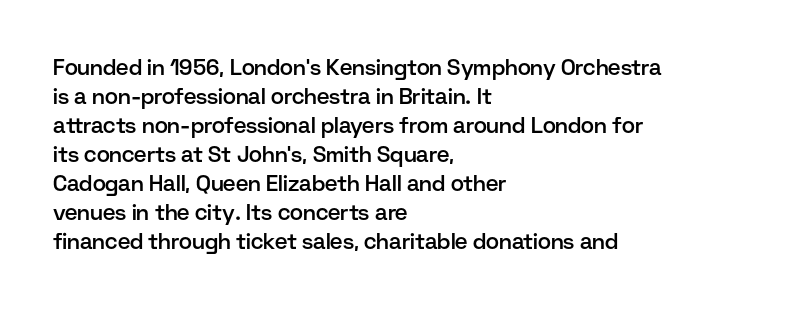
Q: Is the text bold? A: Semi-bold.
Q: Is the text italic (slanted)? A: No, it is upright.
Q: Is the text underlined? A: No.
Q: How is the paragraph aligned? A: Left-aligned.
Q: Is the spacing between letters normal or unusually wide? A: Normal.
Q: Is the spacing between lines tight, normal or loose? A: Normal.
